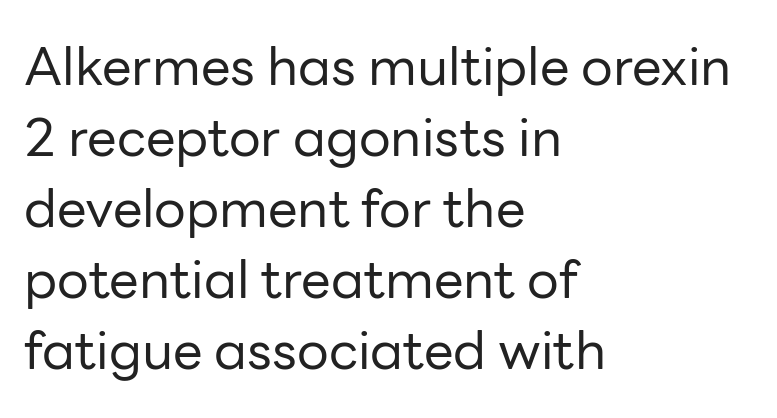
Q: Is the text bold? A: No.
Q: Is the text italic (slanted)? A: No, it is upright.
Q: Is the typeface a serif or a sans-serif typeface? A: Sans-serif.
Q: Is the text underlined? A: No.
Q: How is the paragraph aligned? A: Left-aligned.
Q: Is the spacing between letters normal or unusually wide? A: Normal.
Q: Is the spacing between lines tight, normal or loose? A: Normal.
Q: Width (condensed, normal, or wide)? A: Normal.
Q: Stroke contrast? A: Low.
Q: x-height? A: Medium.
Q: Monospaced? A: No.
